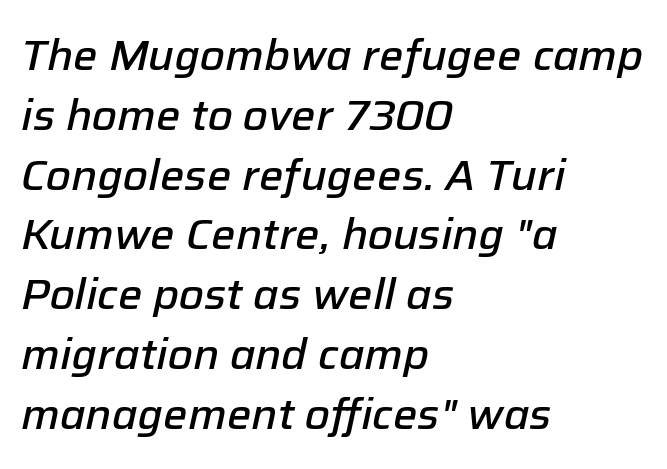
The image shows 43 px semibold type, italic (leaning right); set left-aligned, normal line spacing (1.39x), normal letter spacing, not underlined; low stroke contrast and a medium x-height.
